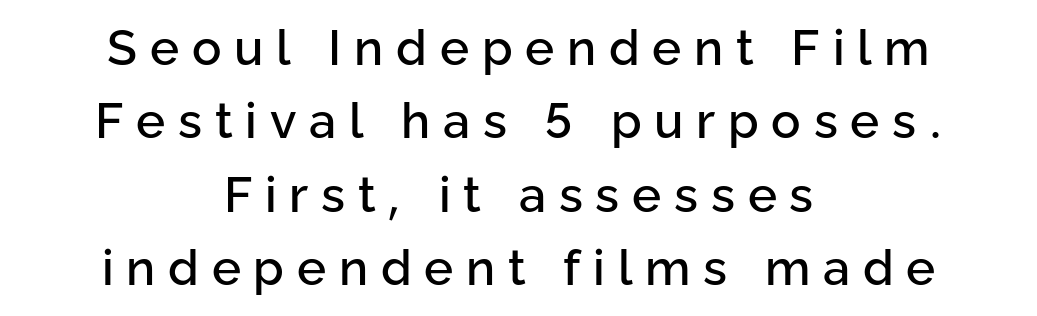
The image shows 49 px sans-serif type, upright; set centered, normal line spacing (1.5x), unusually wide letter spacing (+0.26 em), not underlined; low stroke contrast and a medium x-height.
